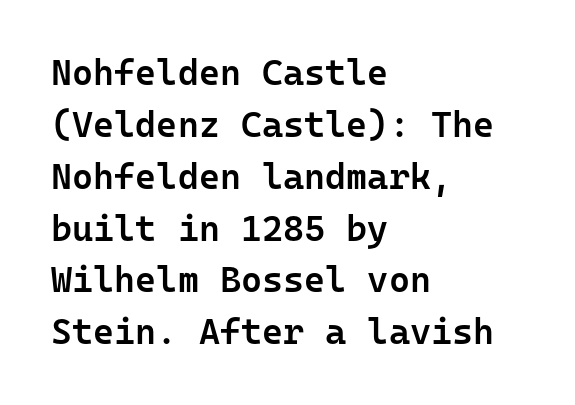
The rendering uses typewriter-style spacing with identical character cells. The face used here is a semibold: visibly heavier than regular, lighter than bold. The typesetter chose a ragged-right arrangement here. This block has exactly the height ordinary leading produces.
